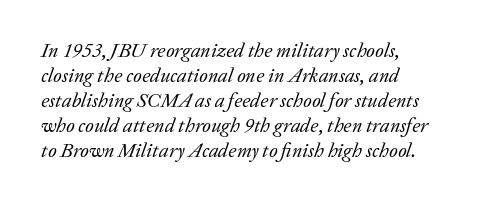
{"italic": "yes", "lean": "right", "slant_degrees": 20, "bold": "no", "underline": "no", "align": "left", "line_spacing": "normal", "line_spacing_ratio": 1.25, "letter_spacing": "normal", "letter_spacing_em": 0.0, "glyph_px": 20}
